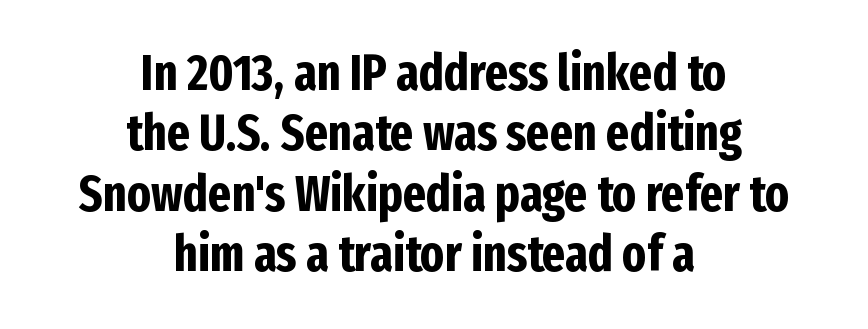
The image shows 50 px bold, condensed sans-serif type, upright; set centered, line spacing 1.21x, normal letter spacing, not underlined; low stroke contrast and a medium x-height.
